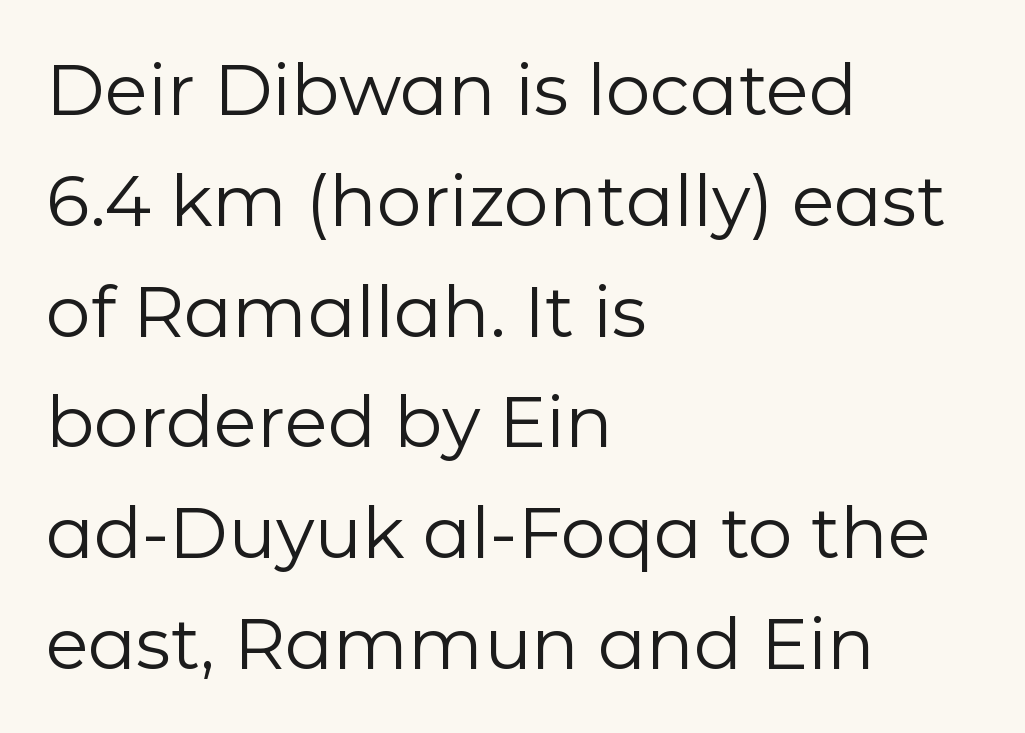
Q: Is the text bold? A: No.
Q: Is the text italic (slanted)? A: No, it is upright.
Q: Is the typeface a serif or a sans-serif typeface? A: Sans-serif.
Q: Is the text underlined? A: No.
Q: How is the paragraph aligned? A: Left-aligned.
Q: Is the spacing between letters normal or unusually wide? A: Normal.
Q: Is the spacing between lines tight, normal or loose? A: Normal.
Q: Width (condensed, normal, or wide)? A: Normal.
Q: Stroke contrast? A: Low.
Q: x-height? A: Medium.
Q: Monospaced? A: No.
